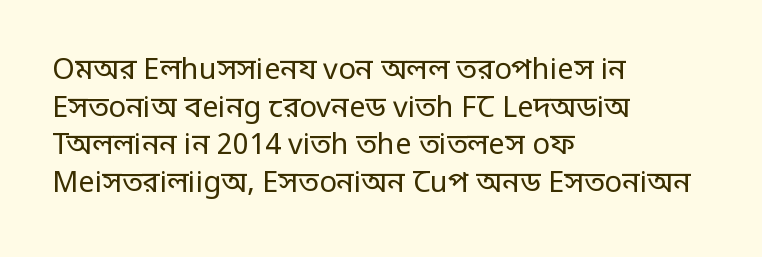
Q: Is the text bold? A: No.
Q: Is the text italic (slanted)? A: No, it is upright.
Q: Is the typeface a serif or a sans-serif typeface? A: Sans-serif.
Q: Is the text underlined? A: No.
Q: How is the paragraph aligned? A: Left-aligned.
Q: Is the spacing between letters normal or unusually wide? A: Normal.
Q: Is the spacing between lines tight, normal or loose? A: Normal.
Q: Width (condensed, normal, or wide)? A: Condensed.
Q: Stroke contrast? A: Low.
Q: Monospaced? A: No.
